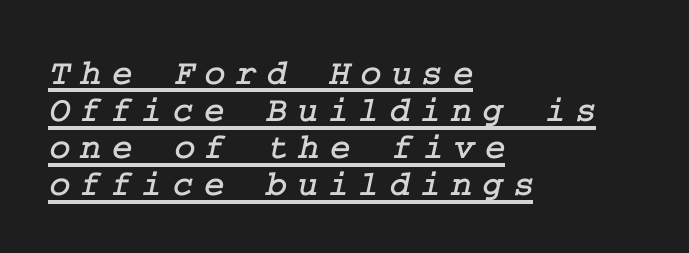
The image shows 36 px serif type; set left-aligned, tight line spacing (1.03x), unusually wide letter spacing (+0.27 em), underlined; low stroke contrast and a medium x-height.
